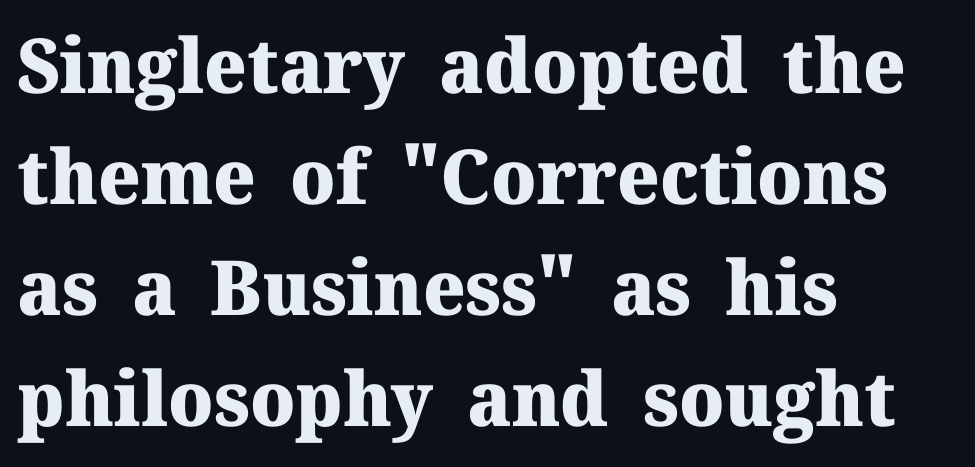
Q: Is the text bold? A: Yes.
Q: Is the text italic (slanted)? A: No, it is upright.
Q: Is the typeface a serif or a sans-serif typeface? A: Serif.
Q: Is the text underlined? A: No.
Q: How is the paragraph aligned? A: Left-aligned.
Q: Is the spacing between letters normal or unusually wide? A: Normal.
Q: Is the spacing between lines tight, normal or loose? A: Normal.
Q: Width (condensed, normal, or wide)? A: Normal.
Q: Stroke contrast? A: Medium.
Q: x-height? A: Medium.
Q: Monospaced? A: No.
